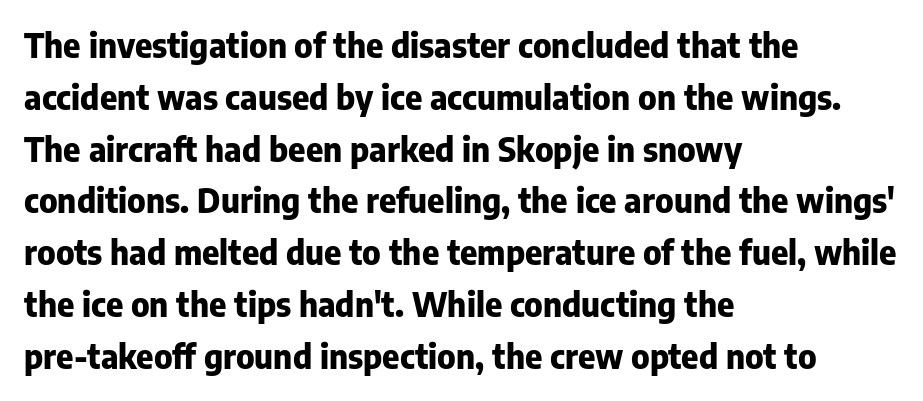
The image shows 33 px heavy sans-serif type, upright; set left-aligned, normal line spacing (1.57x), normal letter spacing, not underlined; low stroke contrast and a medium x-height.
